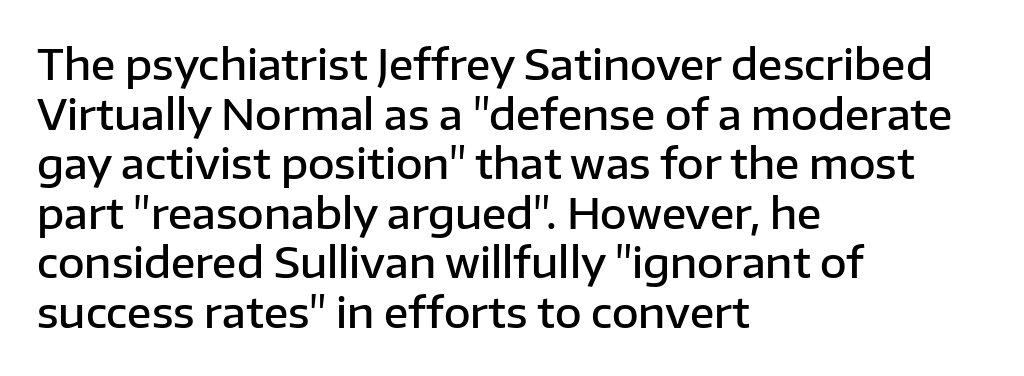
The image shows 41 px semibold sans-serif type, upright; set left-aligned, line spacing 1.21x, normal letter spacing, not underlined; low stroke contrast and a medium x-height.
